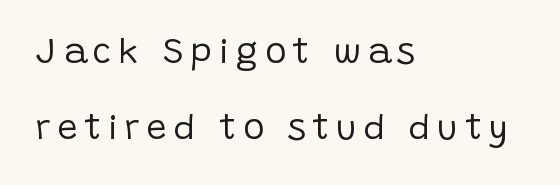
Q: Is the text bold? A: No.
Q: Is the text italic (slanted)? A: No, it is upright.
Q: Is the typeface a serif or a sans-serif typeface? A: Sans-serif.
Q: Is the text underlined? A: No.
Q: How is the paragraph aligned? A: Left-aligned.
Q: Is the spacing between lines tight, normal or loose? A: Loose.
Q: Width (condensed, normal, or wide)? A: Normal.
Q: Stroke contrast? A: Low.
Q: x-height? A: Large.
Q: Monospaced? A: No.
